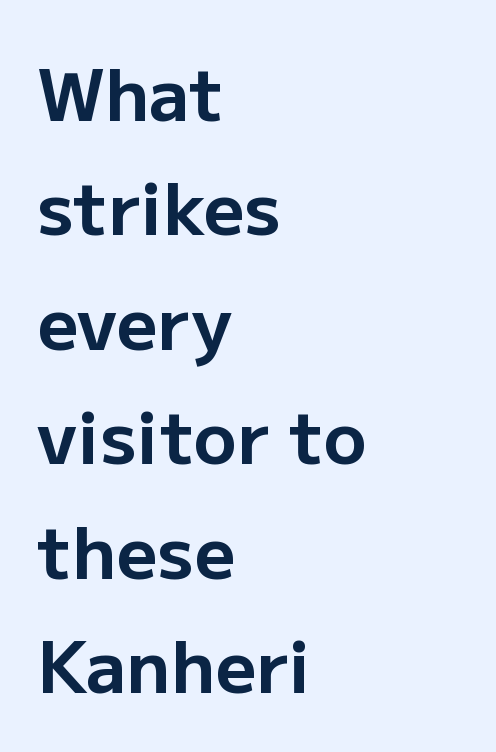
{"serif": "no", "italic": "no", "bold": "yes", "weight": "bold", "width": "normal", "stroke_contrast": "low", "x_height": "medium", "monospaced": "no", "underline": "no", "align": "left", "line_spacing": "normal", "line_spacing_ratio": 1.59, "letter_spacing": "normal", "letter_spacing_em": 0.0, "glyph_px": 72}
